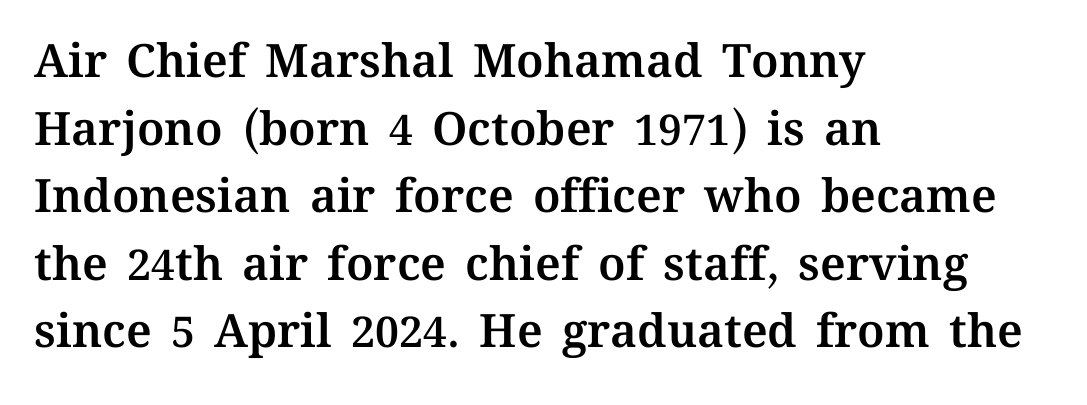
Q: Is the text italic (slanted)? A: No, it is upright.
Q: Is the text underlined? A: No.
Q: How is the paragraph aligned? A: Left-aligned.
Q: Is the spacing between letters normal or unusually wide? A: Normal.
Q: Is the spacing between lines tight, normal or loose? A: Normal.
Q: Width (condensed, normal, or wide)? A: Normal.
Q: Stroke contrast? A: Medium.
Q: x-height? A: Medium.
Q: Monospaced? A: No.
